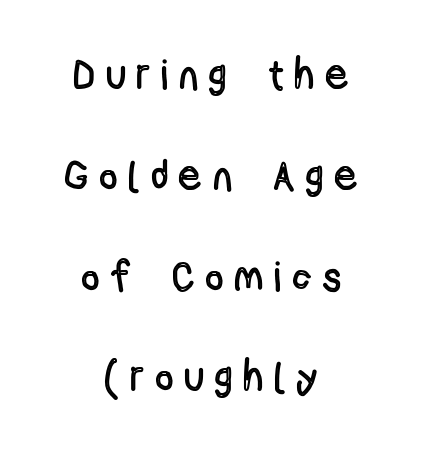
{"italic": "no", "width": "condensed", "x_height": "medium", "monospaced": "no", "underline": "no", "align": "center", "line_spacing": "loose", "line_spacing_ratio": 2.4, "letter_spacing": "wide", "letter_spacing_em": 0.3, "glyph_px": 42}
